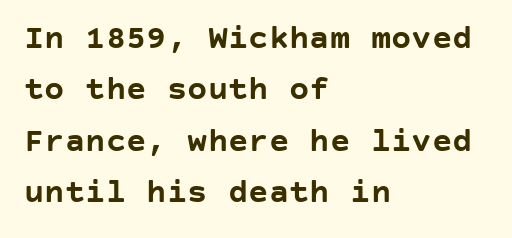
Is the block centered? No — it sits flush against the left margin. The letters sit at their default tracking, neither squeezed nor spread. The line-height multiplier appears to be the usual default. Descenders hang freely into open space. The letters carry no serifs — their stems end cleanly without finishing strokes.
